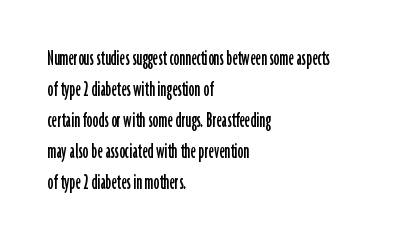
{"italic": "no", "underline": "no", "align": "left", "line_spacing": "normal", "line_spacing_ratio": 1.35, "letter_spacing": "normal", "letter_spacing_em": 0.0, "glyph_px": 23}
